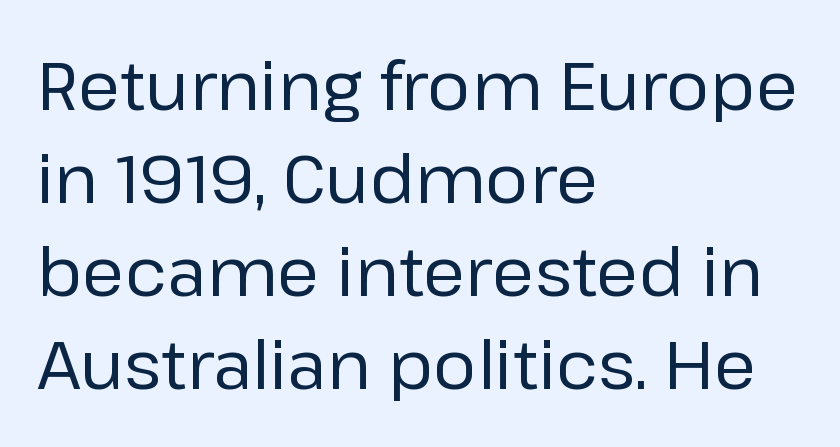
The image shows 68 px regular-weight sans-serif type, upright; set left-aligned, normal line spacing (1.37x), normal letter spacing, not underlined; low stroke contrast and a medium x-height.
